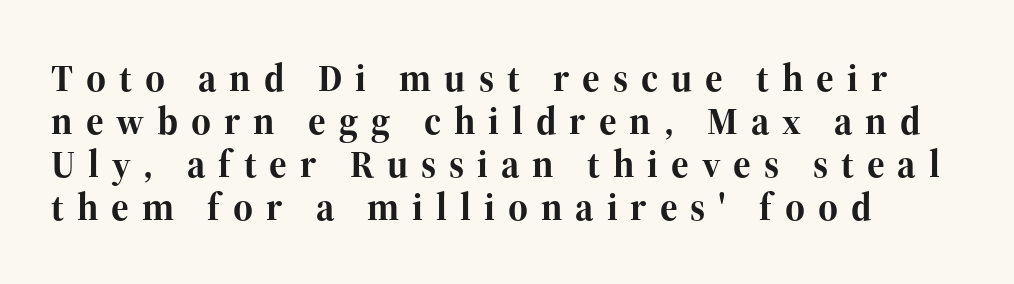
{"serif": "yes", "italic": "no", "bold": "yes", "weight": "bold", "width": "normal", "stroke_contrast": "high", "x_height": "medium", "monospaced": "no", "underline": "no", "align": "left", "line_spacing": "tight", "line_spacing_ratio": 1.13, "letter_spacing": "wide", "letter_spacing_em": 0.34, "glyph_px": 38}
